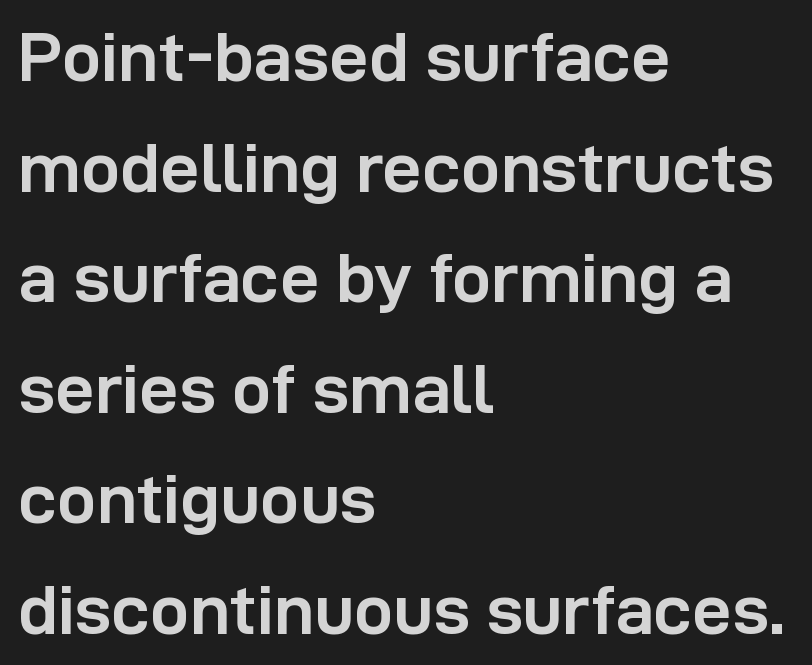
Heavy, bold letterforms. The face used here is proportionally spaced, like ordinary book or web type. Type style note: lacks serifs. This rendering features lettering with no underline. These lines keep a tight, regular rhythm from letter to letter.
